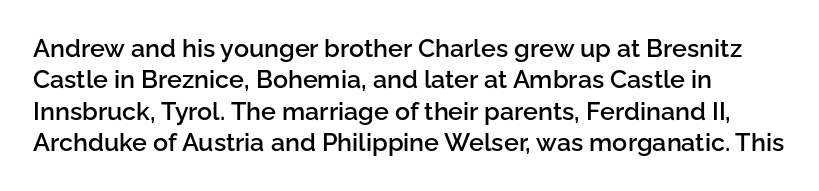
The horizontal fit of the characters is conventional and even. Summary of vertical rhythm: regular, with standard interline spacing. Every stem runs plumb, perpendicular to the baseline. Does the weight exceed regular? Yes, but only to semibold. Descender tails drop into unmarked territory.
